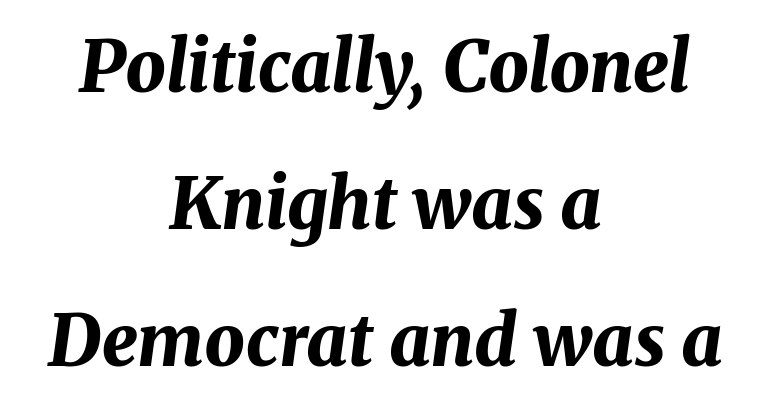
{"italic": "yes", "lean": "right", "slant_degrees": 8, "bold": "yes", "weight": "bold", "width": "normal", "stroke_contrast": "medium", "x_height": "medium", "monospaced": "no", "underline": "no", "align": "center", "line_spacing": "loose", "line_spacing_ratio": 1.93, "letter_spacing": "normal", "letter_spacing_em": 0.0, "glyph_px": 71}
